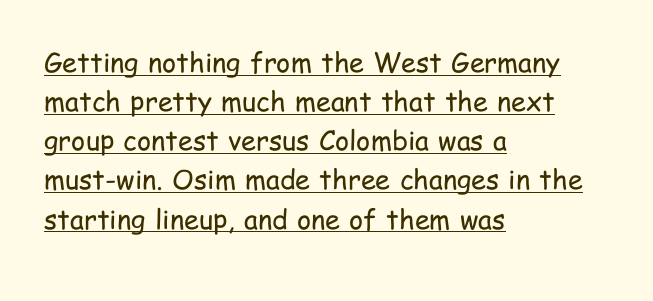
{"italic": "no", "bold": "no", "underline": "yes", "align": "left", "line_spacing": "normal", "line_spacing_ratio": 1.45, "letter_spacing": "normal", "letter_spacing_em": 0.0, "glyph_px": 27}
